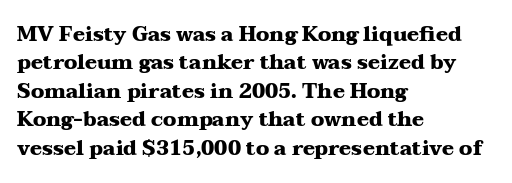
Q: Is the text bold? A: Yes.
Q: Is the text italic (slanted)? A: No, it is upright.
Q: Is the text underlined? A: No.
Q: How is the paragraph aligned? A: Left-aligned.
Q: Is the spacing between letters normal or unusually wide? A: Normal.
Q: Is the spacing between lines tight, normal or loose? A: Normal.
